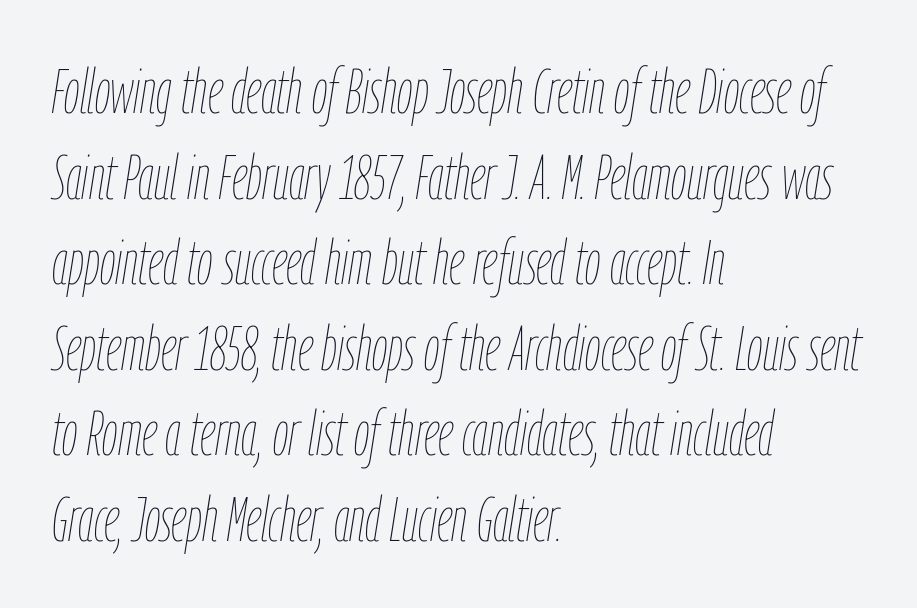
Q: Is the text bold? A: No.
Q: Is the text italic (slanted)? A: Yes, it leans right by about 9 degrees.
Q: Is the text underlined? A: No.
Q: How is the paragraph aligned? A: Left-aligned.
Q: Is the spacing between letters normal or unusually wide? A: Normal.
Q: Is the spacing between lines tight, normal or loose? A: Normal.
Q: Width (condensed, normal, or wide)? A: Condensed.
Q: Stroke contrast? A: Low.
Q: x-height? A: Medium.
Q: Monospaced? A: No.
